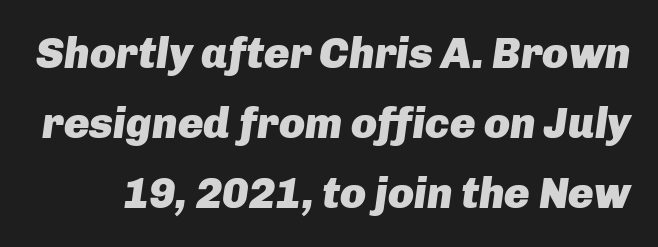
The gap between lines stays unmarked. How heavy is the stroke? Heavy — this is a bold. These lines sit exactly where default settings would place them. Look at the tracking — it's just the regular setting, nothing added. The face used here has a pronounced slope to its letters. Spacing verdict: proportional, widths tailored to each character.
